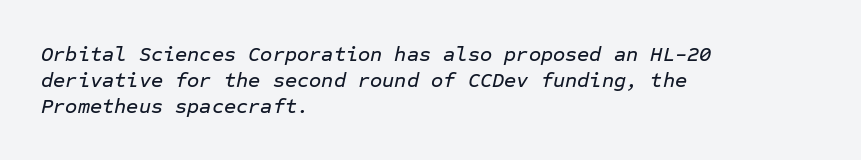
Would a proofreader flag this as italicized? Yes. Check under the words: just untouched page. Horizontal bands of white between lines are of average thickness. There is no visible air inserted between adjacent glyphs.
